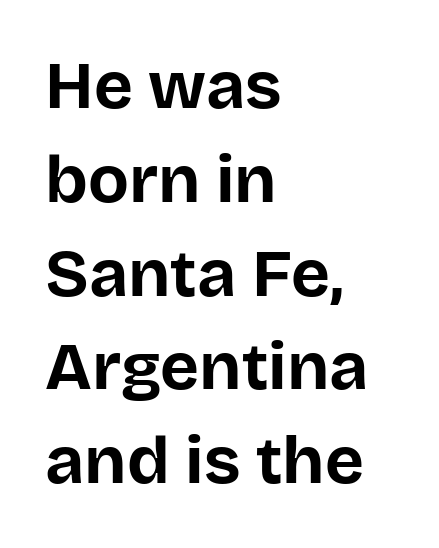
The text was rendered using a sans face with plain stroke endings. The passage shown is emphatically bold. The strip under each line holds only bare page. Horizontal alignment here is leftward, the default for most running prose.
